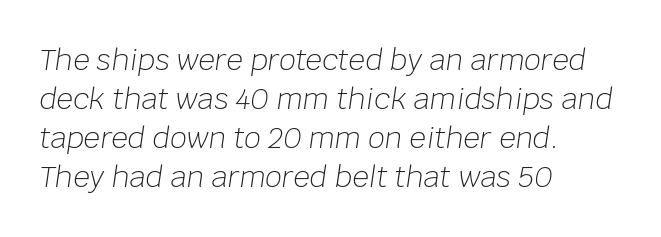
The image shows 29 px light type, italic (leaning right); set left-aligned, normal line spacing (1.35x), normal letter spacing, not underlined; low stroke contrast and a large x-height.
